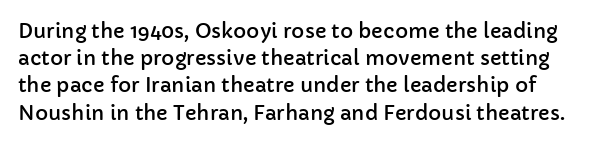
This is roman type, the default non-slanted kind. Check under the words: just untouched page. No extra tracking has been applied to these lines. The vertical gap from one line to the next is medium.
